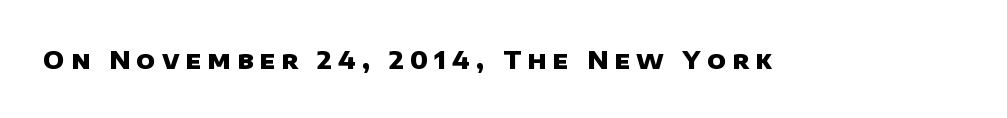
Q: Is the text bold? A: Yes.
Q: Is the text underlined? A: No.
Q: Is the spacing between letters normal or unusually wide? A: Unusually wide.
